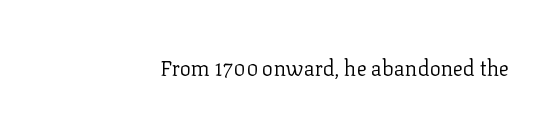
The image shows 21 px text type, upright; set normal letter spacing, not underlined.
